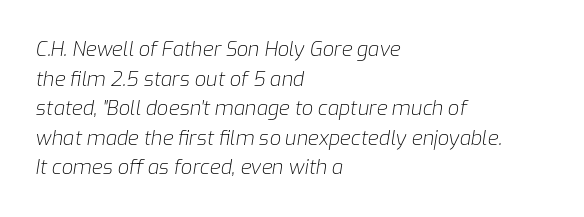
Q: Is the text bold? A: No.
Q: Is the text italic (slanted)? A: Yes, it leans right by about 9 degrees.
Q: Is the text underlined? A: No.
Q: How is the paragraph aligned? A: Left-aligned.
Q: Is the spacing between letters normal or unusually wide? A: Normal.
Q: Is the spacing between lines tight, normal or loose? A: Normal.
